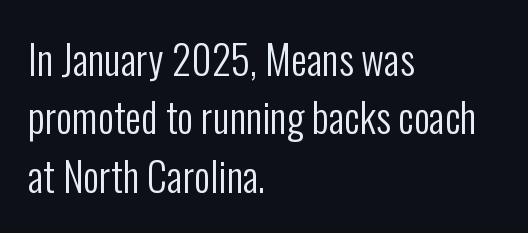
{"serif": "no", "italic": "no", "bold": "no", "weight": "regular", "width": "condensed", "stroke_contrast": "low", "x_height": "medium", "monospaced": "no", "underline": "no", "align": "left", "line_spacing": "normal", "line_spacing_ratio": 1.46, "letter_spacing": "normal", "letter_spacing_em": 0.0, "glyph_px": 40}
